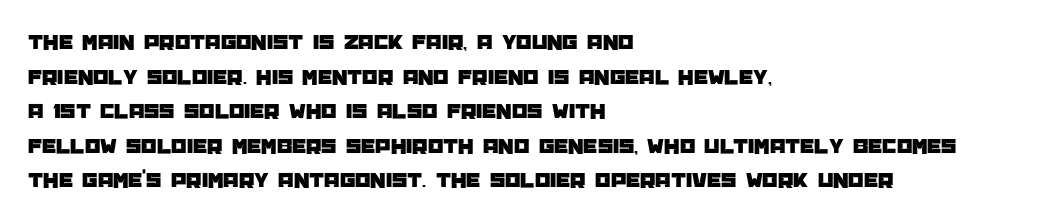
The image shows 22 px text type, upright; set left-aligned, normal line spacing (1.57x), normal letter spacing, not underlined.
